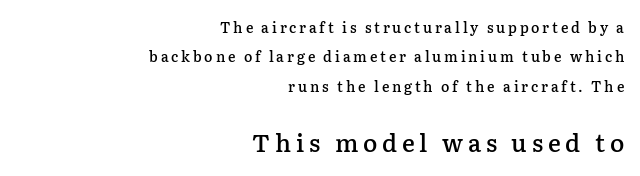
Q: Is the text bold? A: Semi-bold.
Q: Is the text italic (slanted)? A: No, it is upright.
Q: Is the text underlined? A: No.
Q: How is the paragraph aligned? A: Right-aligned.
Q: Is the spacing between letters normal or unusually wide? A: Unusually wide.
Q: Is the spacing between lines tight, normal or loose? A: Loose.
Q: Which block of text is set in a larger size, the first (top) or the second (bottom)? A: The second (bottom) one.
